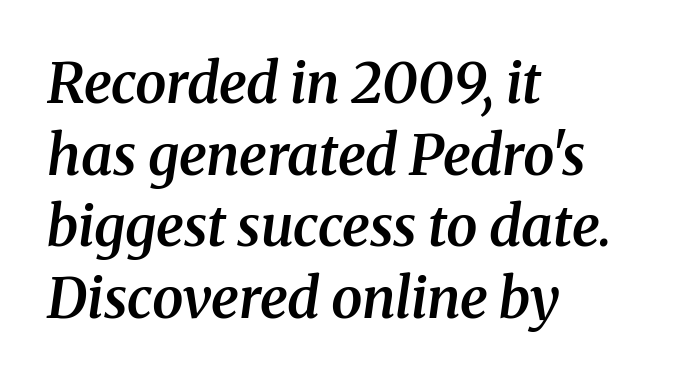
Q: Is the text bold? A: Semi-bold.
Q: Is the text italic (slanted)? A: Yes, it leans right by about 8 degrees.
Q: Is the typeface a serif or a sans-serif typeface? A: Serif.
Q: Is the text underlined? A: No.
Q: How is the paragraph aligned? A: Left-aligned.
Q: Is the spacing between letters normal or unusually wide? A: Normal.
Q: Is the spacing between lines tight, normal or loose? A: Normal.
Q: Width (condensed, normal, or wide)? A: Normal.
Q: Stroke contrast? A: Medium.
Q: x-height? A: Medium.
Q: Monospaced? A: No.
